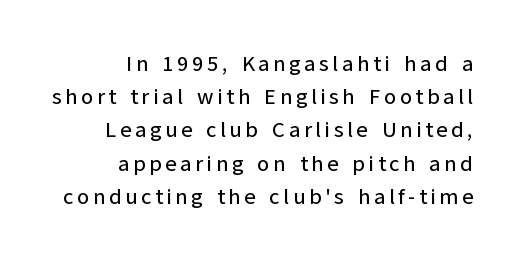
{"italic": "no", "underline": "no", "align": "right", "line_spacing": "normal", "line_spacing_ratio": 1.51, "glyph_px": 22}
